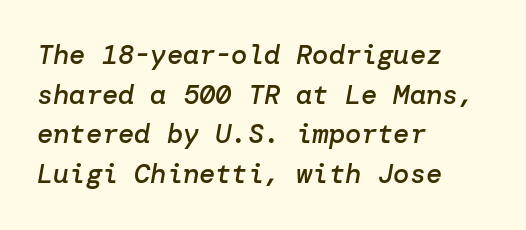
Q: Is the text bold? A: Semi-bold.
Q: Is the text italic (slanted)? A: Yes, it leans right by about 10 degrees.
Q: Is the text underlined? A: No.
Q: How is the paragraph aligned? A: Left-aligned.
Q: Is the spacing between letters normal or unusually wide? A: Normal.
Q: Is the spacing between lines tight, normal or loose? A: Normal.
